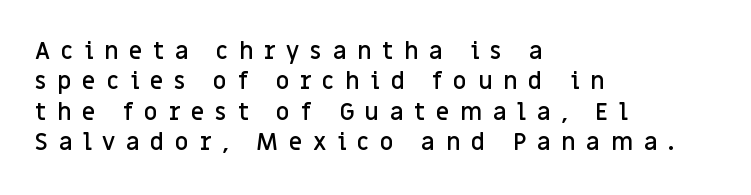
Q: Is the text bold? A: Semi-bold.
Q: Is the text italic (slanted)? A: No, it is upright.
Q: Is the text underlined? A: No.
Q: How is the paragraph aligned? A: Left-aligned.
Q: Is the spacing between letters normal or unusually wide? A: Unusually wide.
Q: Is the spacing between lines tight, normal or loose? A: Normal.
